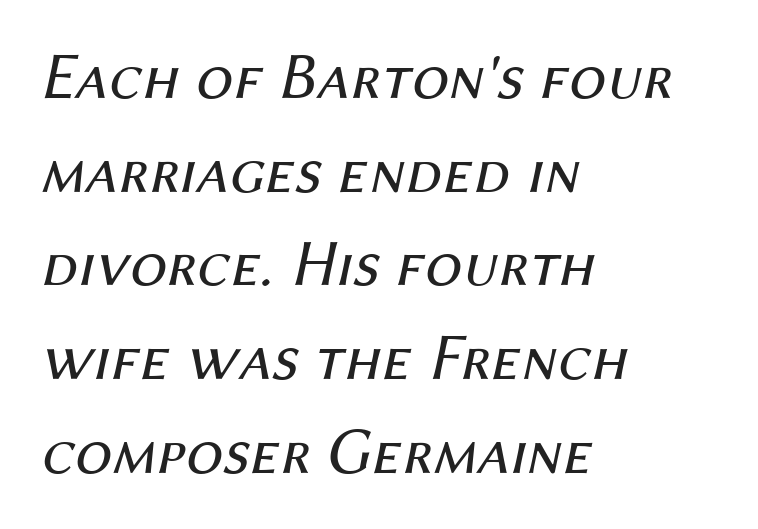
{"italic": "yes", "lean": "right", "slant_degrees": 12, "bold": "no", "weight": "regular", "width": "normal", "stroke_contrast": "medium", "x_height": "medium", "monospaced": "no", "underline": "no", "align": "left", "line_spacing": "normal", "line_spacing_ratio": 1.42, "letter_spacing": "normal", "letter_spacing_em": 0.0, "glyph_px": 66}
